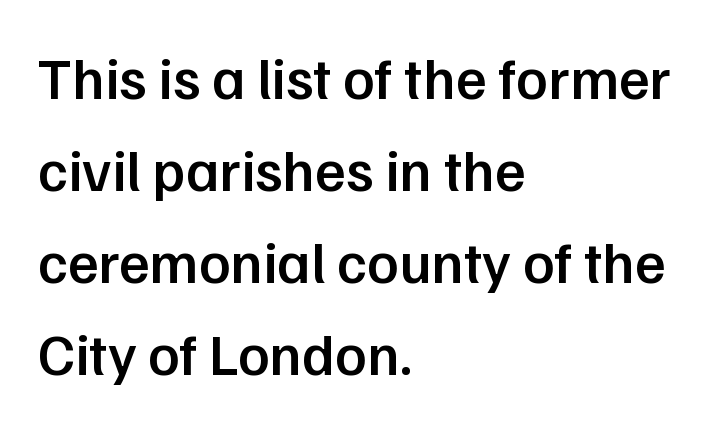
Observe the absence of serifs on each vertical stroke in this sample. The rendering uses a semibold face; strokes are thickened but not to full bold. Notice how the passage keeps a crisp vertical edge on the left only. Ordinary non-slanted type is in use. Rows of type keep a routine distance in the vertical direction.
